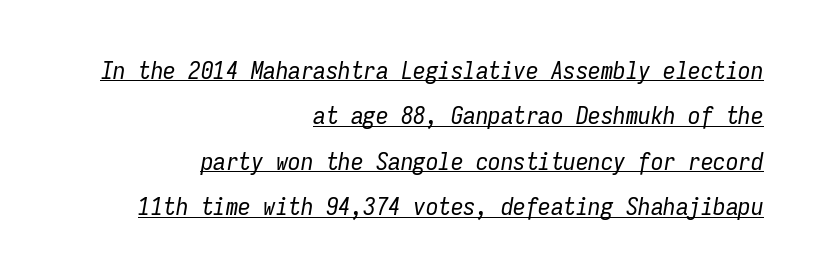
There is no visible air inserted between adjacent glyphs. A typesetter would mark this as italic. The rendered words wear a rule along their underside. Is this a heavy cut? Hardly; it is regular or lighter.
